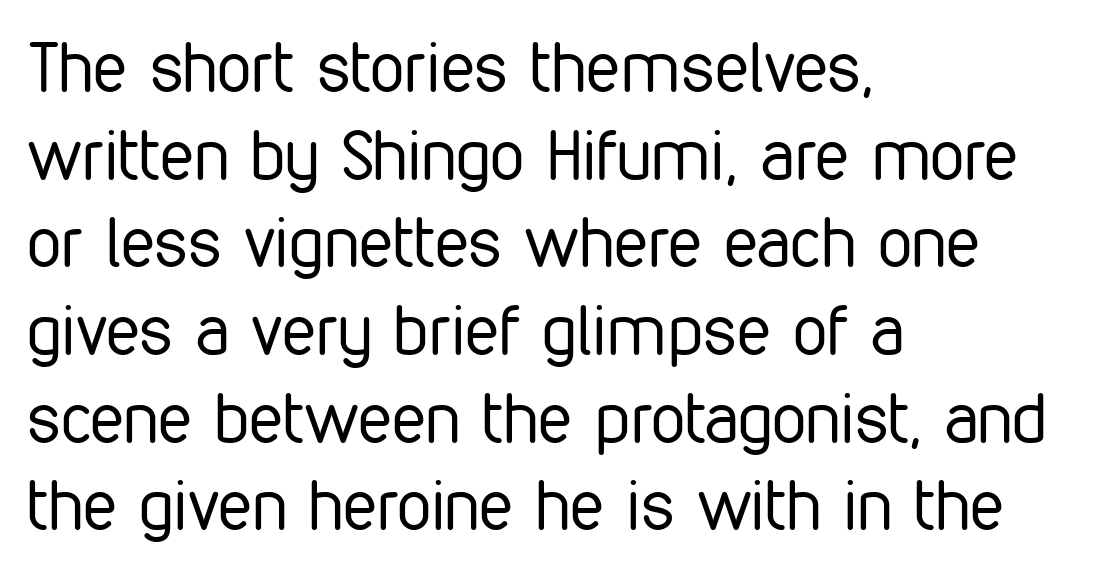
Q: Is the text bold? A: No.
Q: Is the text italic (slanted)? A: No, it is upright.
Q: Is the typeface a serif or a sans-serif typeface? A: Sans-serif.
Q: Is the text underlined? A: No.
Q: How is the paragraph aligned? A: Left-aligned.
Q: Is the spacing between letters normal or unusually wide? A: Normal.
Q: Is the spacing between lines tight, normal or loose? A: Normal.
Q: Width (condensed, normal, or wide)? A: Condensed.
Q: Stroke contrast? A: Low.
Q: x-height? A: Medium.
Q: Monospaced? A: No.
